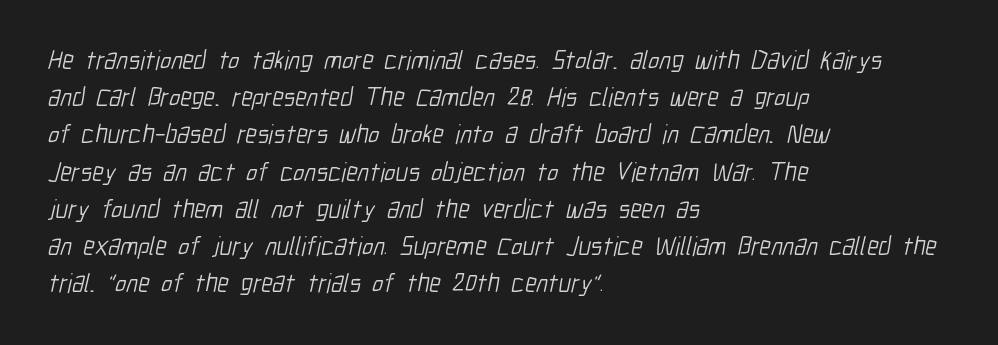
{"bold": "no", "underline": "no", "align": "left", "line_spacing": "normal", "line_spacing_ratio": 1.43, "letter_spacing": "normal", "letter_spacing_em": 0.0, "glyph_px": 26}
